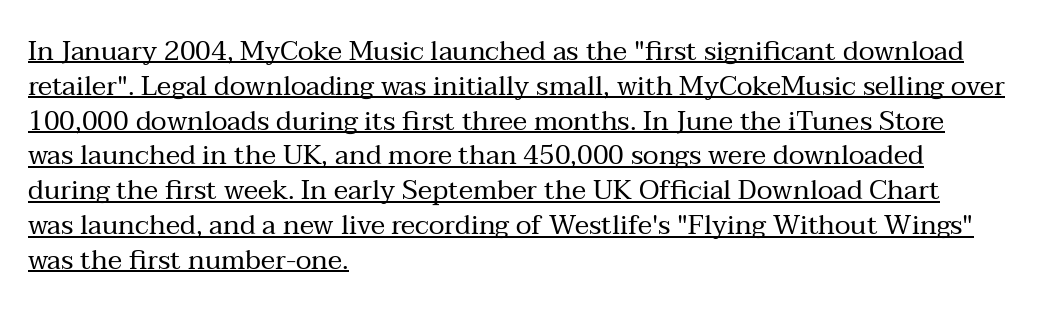
Tracking value appears to be zero — textbook default spacing. Caption: lettering with a line underneath. Every character sits straight up, as roman type does. Heaviness? Minimal to ordinary, like unemphasized prose. The space between consecutive lines is moderate.
